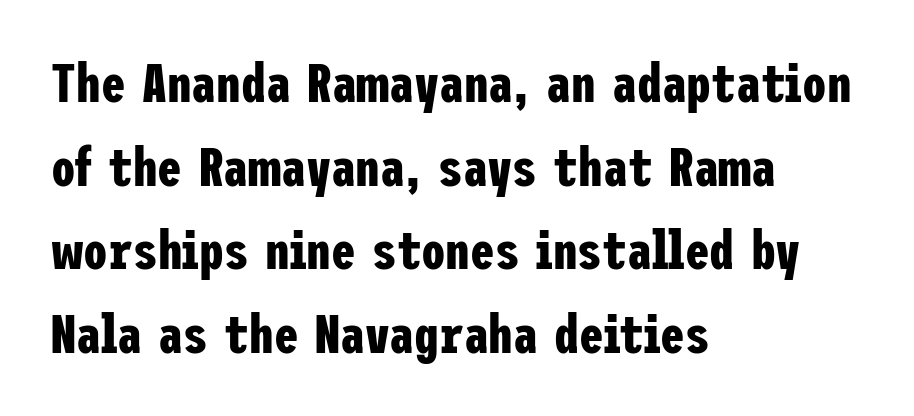
The image shows 55 px bold, condensed sans-serif type, upright; set left-aligned, normal line spacing (1.52x), normal letter spacing, not underlined; low stroke contrast and a medium x-height.
